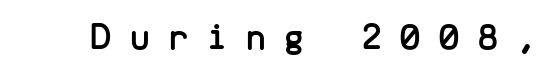
{"serif": "no", "italic": "no", "width": "normal", "stroke_contrast": "low", "x_height": "medium", "monospaced": "yes", "underline": "no", "letter_spacing": "wide", "letter_spacing_em": 0.43, "glyph_px": 39}
